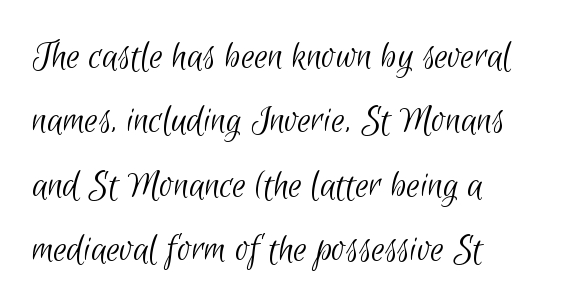
The image shows 42 px light, condensed sans-serif type; set left-aligned, normal line spacing (1.53x), normal letter spacing, not underlined; low stroke contrast and a small x-height.
